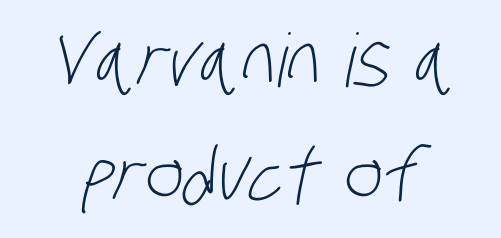
No extra tracking has been applied to these lines. This sample keeps an unexceptional amount of space between lines. Do the characters align in a grid? No, the font is proportional. Descenders are the only things crossing below the line. On a weight scale, this lands at 450 or below. Letterform terminals end flat and unadorned throughout the passage.
